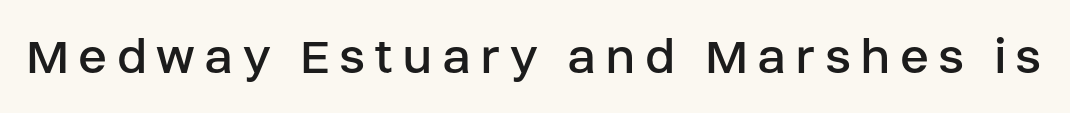
Q: Is the text bold? A: No.
Q: Is the text italic (slanted)? A: No, it is upright.
Q: Is the typeface a serif or a sans-serif typeface? A: Sans-serif.
Q: Is the text underlined? A: No.
Q: Width (condensed, normal, or wide)? A: Normal.
Q: Stroke contrast? A: Low.
Q: x-height? A: Large.
Q: Monospaced? A: No.
